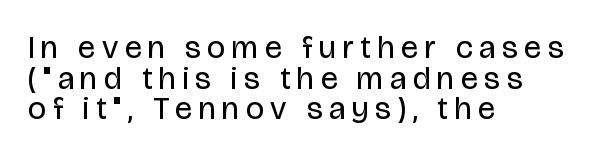
{"serif": "no", "italic": "no", "bold": "no", "weight": "regular", "width": "condensed", "stroke_contrast": "low", "x_height": "large", "monospaced": "no", "underline": "no", "align": "left", "line_spacing": "tight", "line_spacing_ratio": 0.96, "letter_spacing": "wide", "letter_spacing_em": 0.21, "glyph_px": 32}
